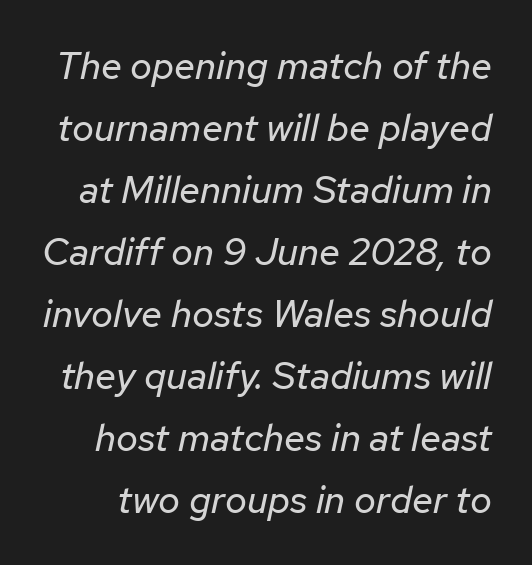
Q: Is the text bold? A: No.
Q: Is the text italic (slanted)? A: Yes, it leans right by about 12 degrees.
Q: Is the text underlined? A: No.
Q: Is the spacing between letters normal or unusually wide? A: Normal.
Q: Is the spacing between lines tight, normal or loose? A: Normal.
Q: Width (condensed, normal, or wide)? A: Normal.
Q: Stroke contrast? A: Low.
Q: x-height? A: Medium.
Q: Monospaced? A: No.
